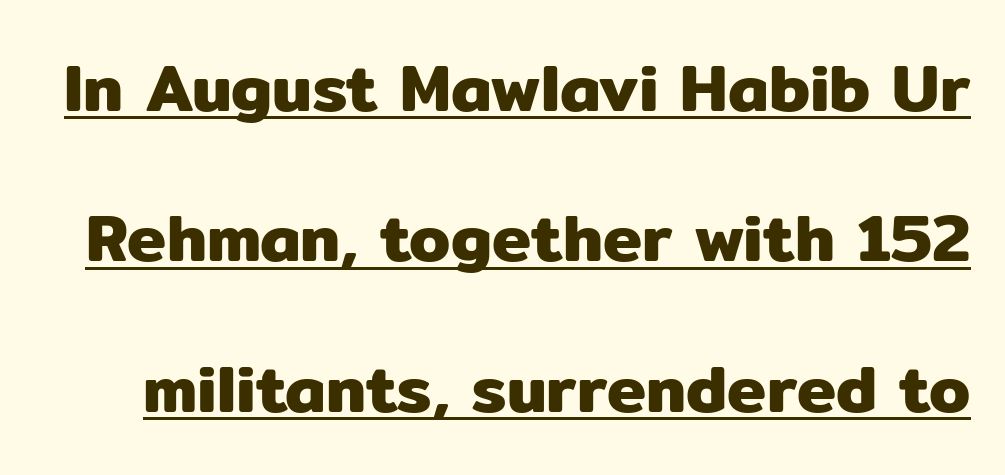
{"serif": "no", "italic": "no", "width": "normal", "stroke_contrast": "low", "x_height": "medium", "monospaced": "no", "underline": "yes", "line_spacing": "loose", "line_spacing_ratio": 2.28, "letter_spacing": "normal", "letter_spacing_em": 0.0, "glyph_px": 66}
